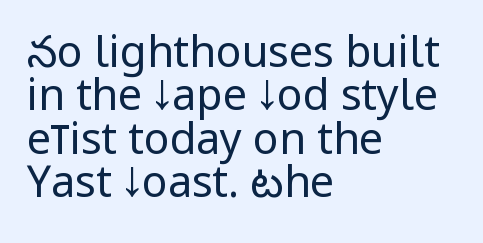
Glance below the letters and you will spot only blank space. The letters stand straight up with perfectly vertical stems. The paragraph has a hard left edge and a soft right edge. The passage shown is not bold in any degree. This rendering employs a face without finishing strokes, i.e., a sans-serif. Standard letterfit; no display-style spreading of the glyphs.
